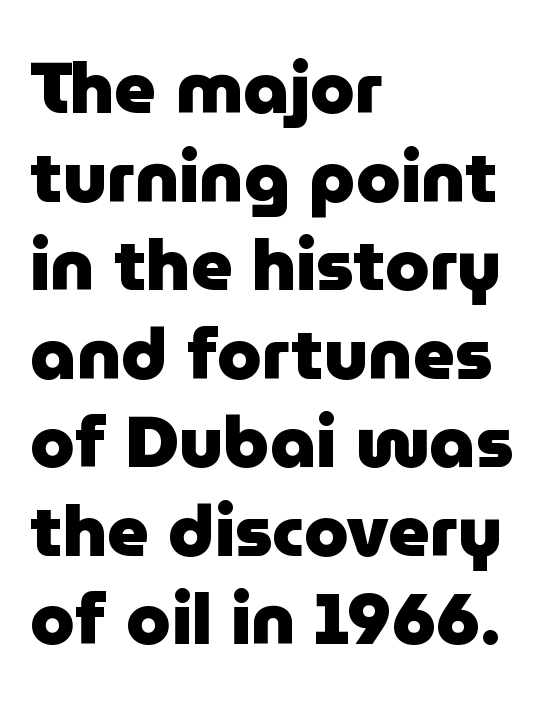
Do the characters align in a grid? No, the font is proportional. Grotesque or geometric, the face here clearly has no serifs. Leftover space on each line is placed entirely after the last word. Students, note that the glyphs here touch the page at normal intervals. Check under the words: just untouched page.
